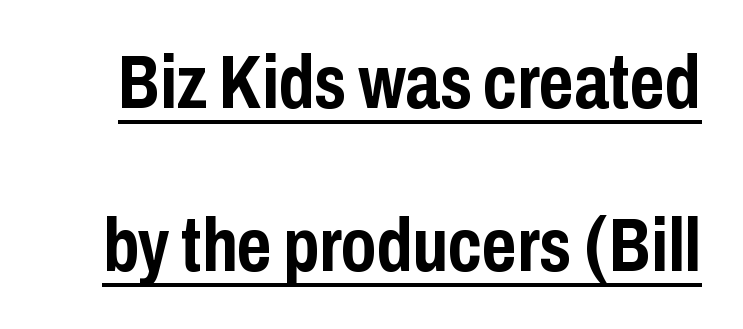
The image shows 75 px semibold, condensed sans-serif type, upright; set loose line spacing (2.17x), normal letter spacing, underlined; low stroke contrast and a medium x-height.
